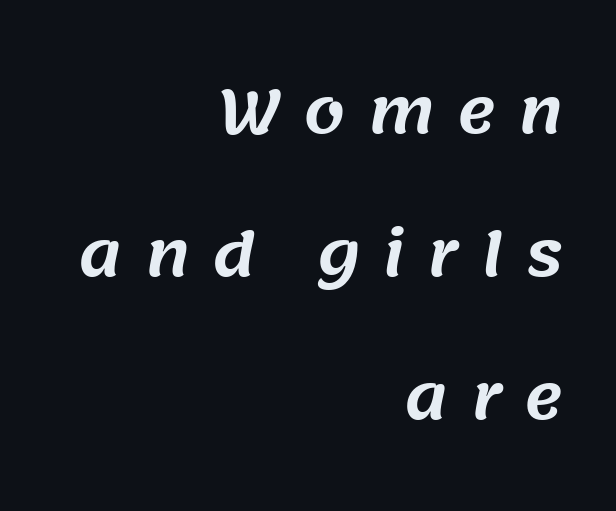
Q: Is the typeface a serif or a sans-serif typeface? A: Sans-serif.
Q: Is the text underlined? A: No.
Q: How is the paragraph aligned? A: Right-aligned.
Q: Is the spacing between letters normal or unusually wide? A: Unusually wide.
Q: Is the spacing between lines tight, normal or loose? A: Loose.
Q: Width (condensed, normal, or wide)? A: Normal.
Q: Stroke contrast? A: Medium.
Q: x-height? A: Large.
Q: Monospaced? A: No.
